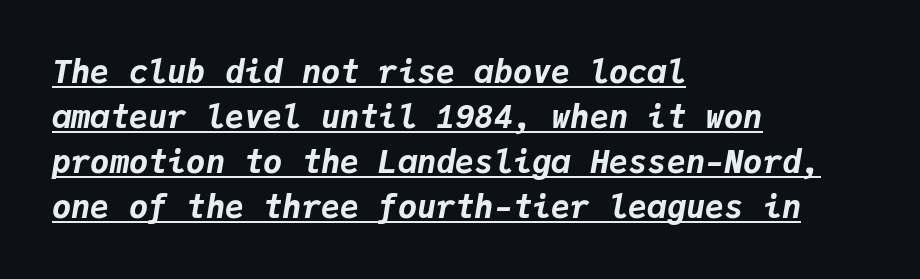
The image shows 32 px bold type, italic (leaning right), monospaced; set left-aligned, normal line spacing (1.41x), normal letter spacing, underlined; low stroke contrast and a medium x-height.
